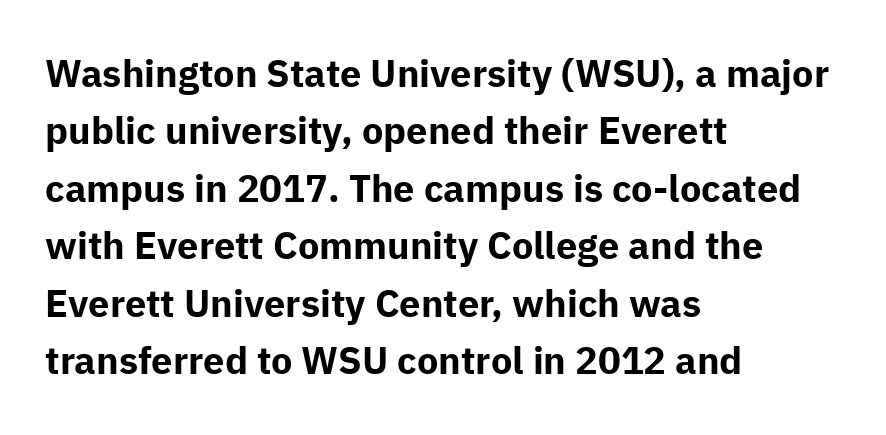
{"serif": "no", "italic": "no", "bold": "yes", "weight": "bold", "width": "normal", "stroke_contrast": "low", "x_height": "medium", "monospaced": "no", "underline": "no", "align": "left", "line_spacing": "normal", "line_spacing_ratio": 1.51, "letter_spacing": "normal", "letter_spacing_em": 0.0, "glyph_px": 38}
